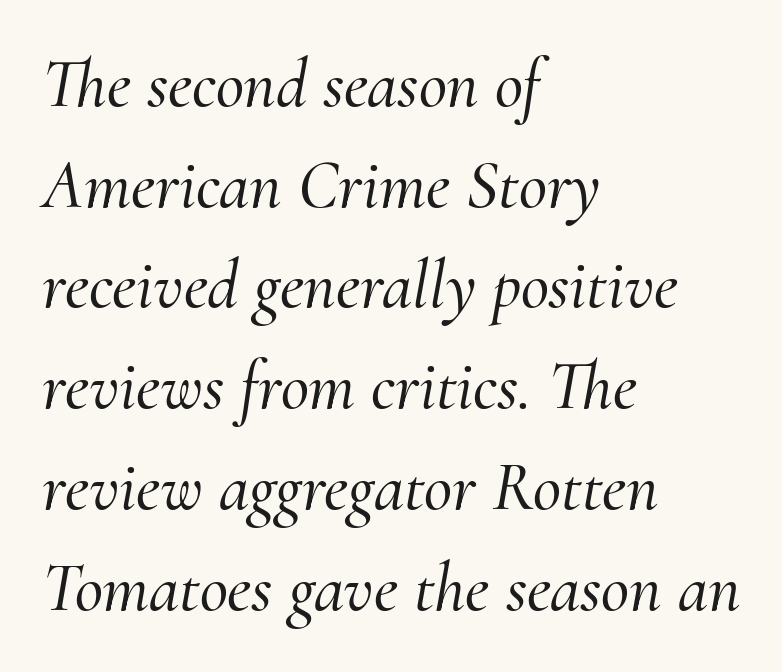
Q: Is the text italic (slanted)? A: Yes, it leans right by about 10 degrees.
Q: Is the typeface a serif or a sans-serif typeface? A: Serif.
Q: Is the text underlined? A: No.
Q: How is the paragraph aligned? A: Left-aligned.
Q: Is the spacing between letters normal or unusually wide? A: Normal.
Q: Is the spacing between lines tight, normal or loose? A: Normal.
Q: Width (condensed, normal, or wide)? A: Normal.
Q: Stroke contrast? A: Medium.
Q: x-height? A: Small.
Q: Monospaced? A: No.
